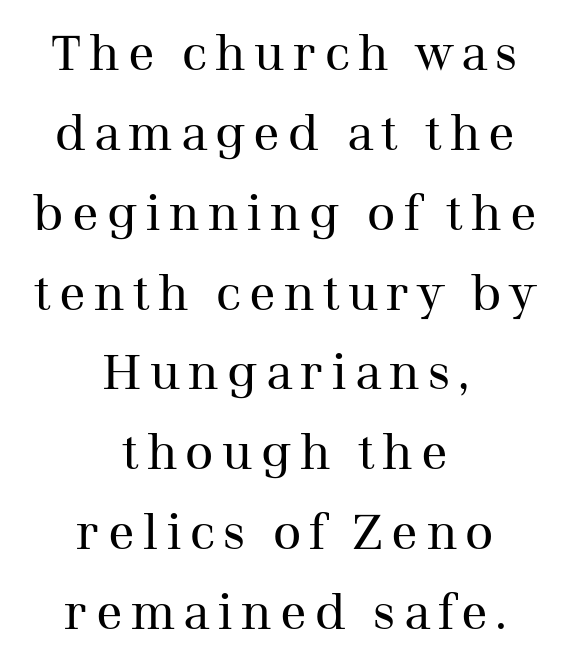
{"serif": "yes", "italic": "no", "bold": "no", "weight": "regular", "width": "normal", "stroke_contrast": "medium", "x_height": "medium", "monospaced": "no", "underline": "no", "align": "center", "line_spacing": "normal", "line_spacing_ratio": 1.63, "glyph_px": 49}
